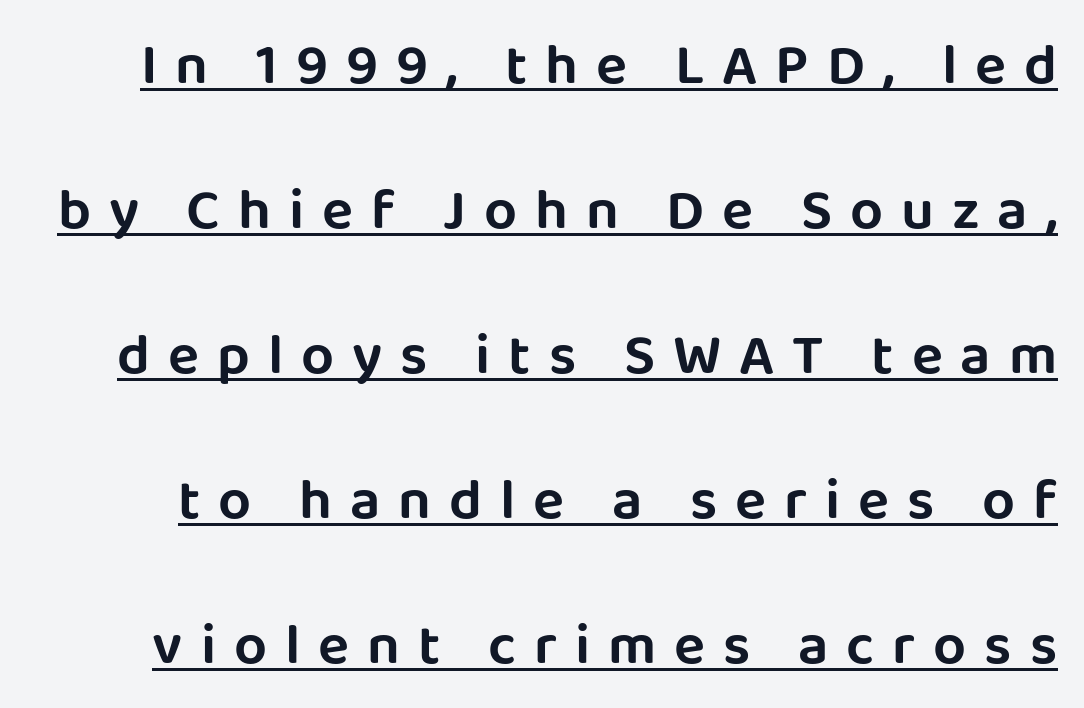
Q: Is the text italic (slanted)? A: No, it is upright.
Q: Is the typeface a serif or a sans-serif typeface? A: Sans-serif.
Q: Is the text underlined? A: Yes.
Q: Is the spacing between letters normal or unusually wide? A: Unusually wide.
Q: Is the spacing between lines tight, normal or loose? A: Loose.
Q: Width (condensed, normal, or wide)? A: Normal.
Q: Stroke contrast? A: Low.
Q: x-height? A: Large.
Q: Monospaced? A: No.
